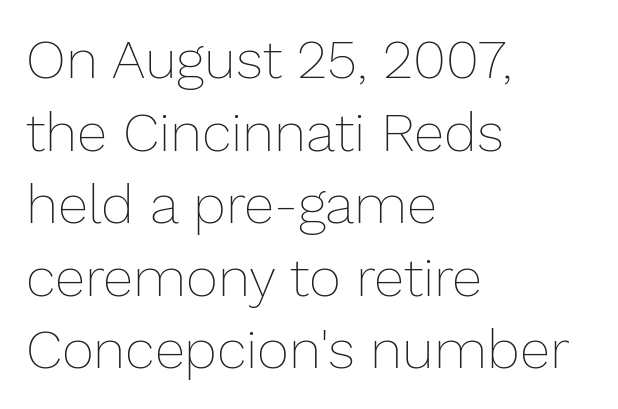
The image shows 55 px thin type, upright; set left-aligned, normal line spacing (1.32x), normal letter spacing, not underlined; low stroke contrast and a medium x-height.
